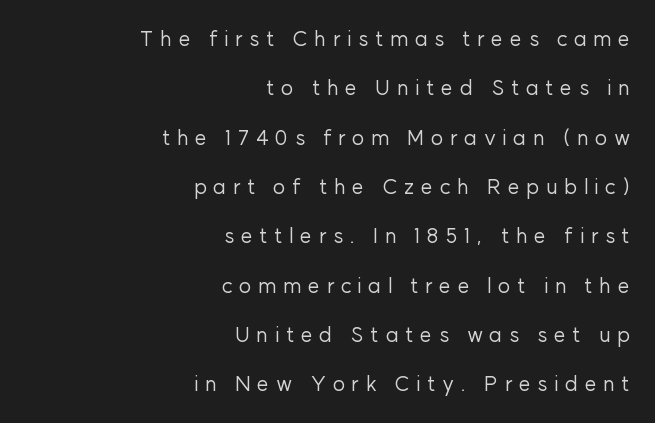
Q: Is the text bold? A: No.
Q: Is the text italic (slanted)? A: No, it is upright.
Q: Is the text underlined? A: No.
Q: How is the paragraph aligned? A: Right-aligned.
Q: Is the spacing between letters normal or unusually wide? A: Unusually wide.
Q: Is the spacing between lines tight, normal or loose? A: Loose.
